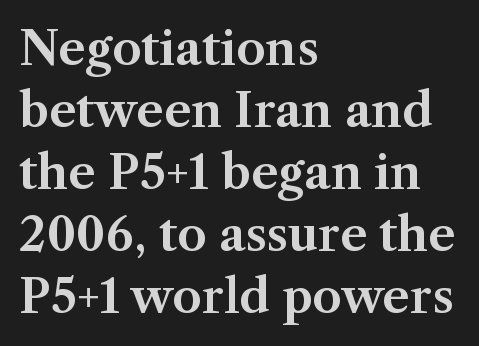
The image shows 47 px serif type, upright; set left-aligned, normal line spacing (1.32x), normal letter spacing, not underlined; medium stroke contrast and a medium x-height.
